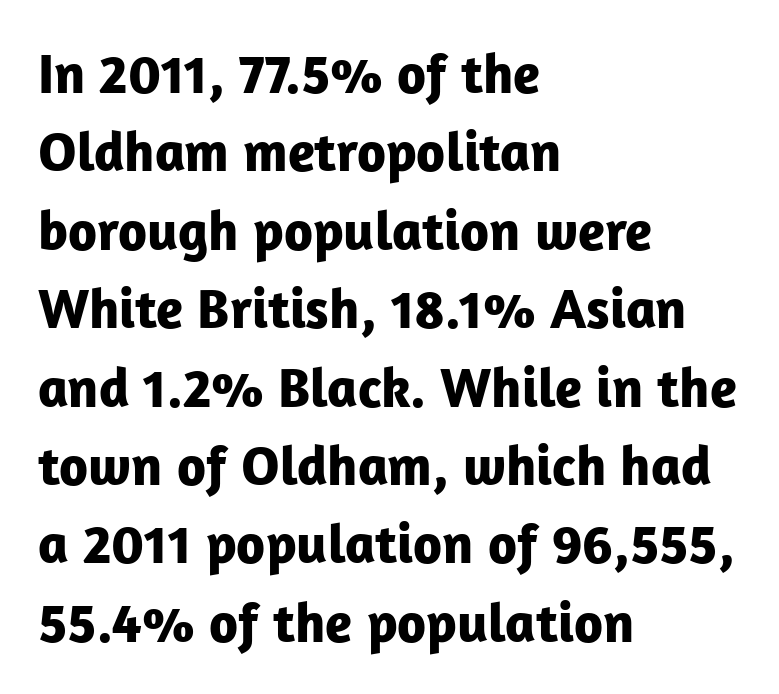
The image shows 56 px bold sans-serif type, upright; set left-aligned, normal line spacing (1.4x), normal letter spacing, not underlined; low stroke contrast and a medium x-height.
